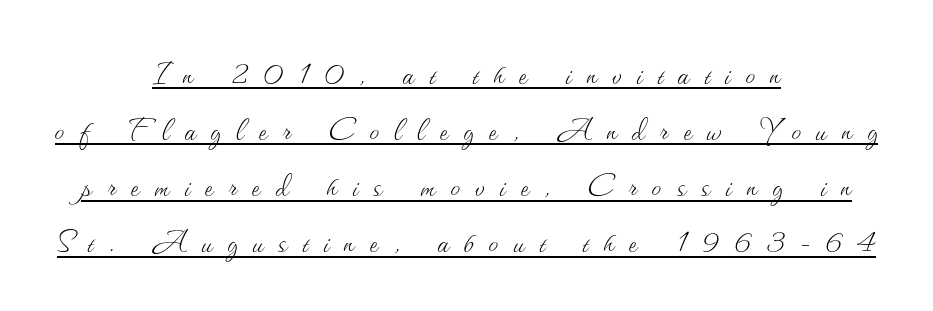
{"bold": "no", "weight": "thin", "width": "normal", "stroke_contrast": "medium", "x_height": "small", "monospaced": "no", "underline": "yes", "align": "center", "line_spacing": "normal", "line_spacing_ratio": 1.44, "letter_spacing": "wide", "letter_spacing_em": 0.39, "glyph_px": 39}
